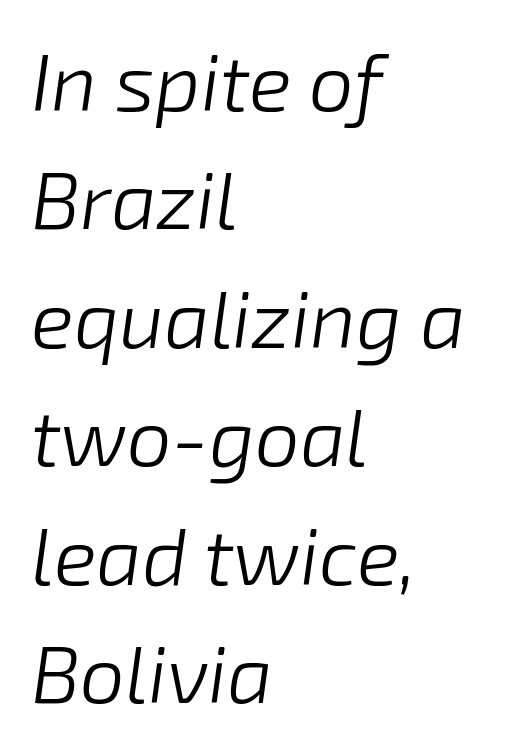
On a weight scale, this lands at 450 or below. The letters advance in unequal steps, a hallmark of proportional type. Looking at the ascenders, they clearly lean. Honestly, the letter spacing is just normal — you wouldn't notice it. The typesetter chose a ragged-right arrangement here. The glyphs are unaccompanied by any horizontal stroke below them.
